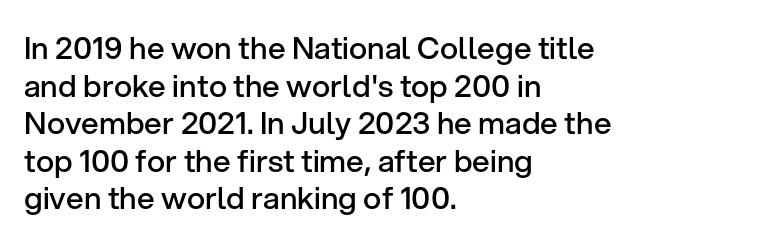
{"serif": "no", "italic": "no", "bold": "semi", "weight": "semibold", "width": "normal", "stroke_contrast": "low", "x_height": "medium", "monospaced": "no", "underline": "no", "align": "left", "line_spacing_ratio": 1.21, "letter_spacing": "normal", "letter_spacing_em": 0.0, "glyph_px": 31}
